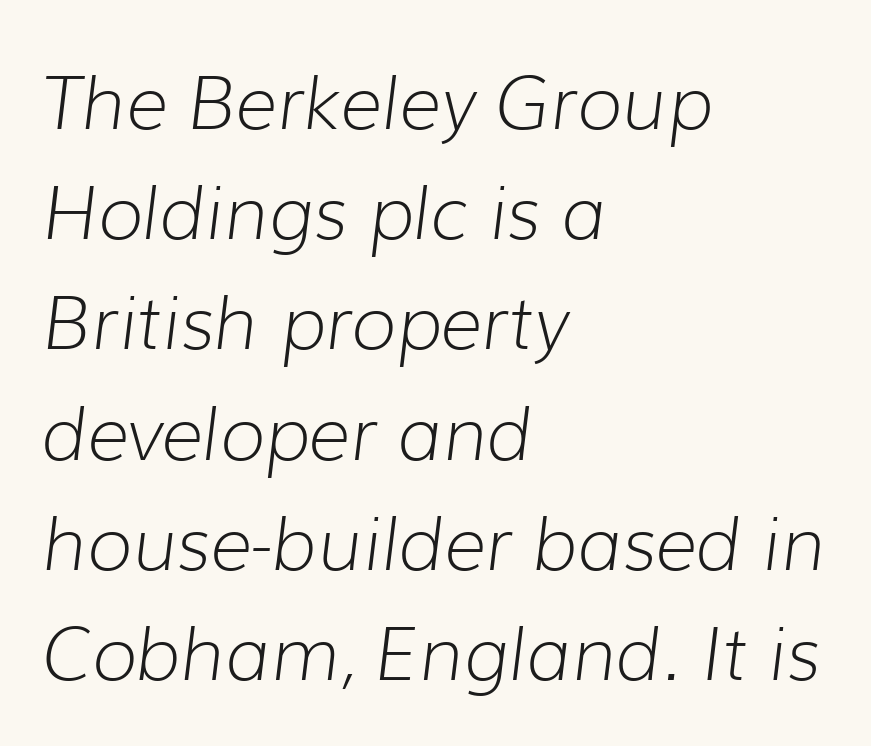
Q: Is the text bold? A: No.
Q: Is the text italic (slanted)? A: Yes, it leans right by about 7 degrees.
Q: Is the text underlined? A: No.
Q: How is the paragraph aligned? A: Left-aligned.
Q: Is the spacing between letters normal or unusually wide? A: Normal.
Q: Is the spacing between lines tight, normal or loose? A: Normal.
Q: Width (condensed, normal, or wide)? A: Normal.
Q: Stroke contrast? A: Low.
Q: x-height? A: Medium.
Q: Monospaced? A: No.
